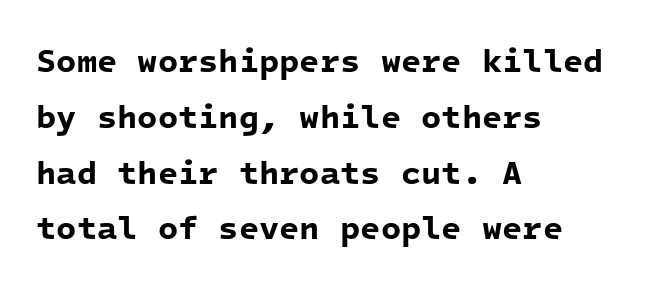
Q: Is the text bold? A: Yes.
Q: Is the typeface a serif or a sans-serif typeface? A: Sans-serif.
Q: Is the text underlined? A: No.
Q: How is the paragraph aligned? A: Left-aligned.
Q: Is the spacing between letters normal or unusually wide? A: Normal.
Q: Is the spacing between lines tight, normal or loose? A: Normal.
Q: Width (condensed, normal, or wide)? A: Normal.
Q: Stroke contrast? A: Low.
Q: x-height? A: Medium.
Q: Monospaced? A: Yes.
